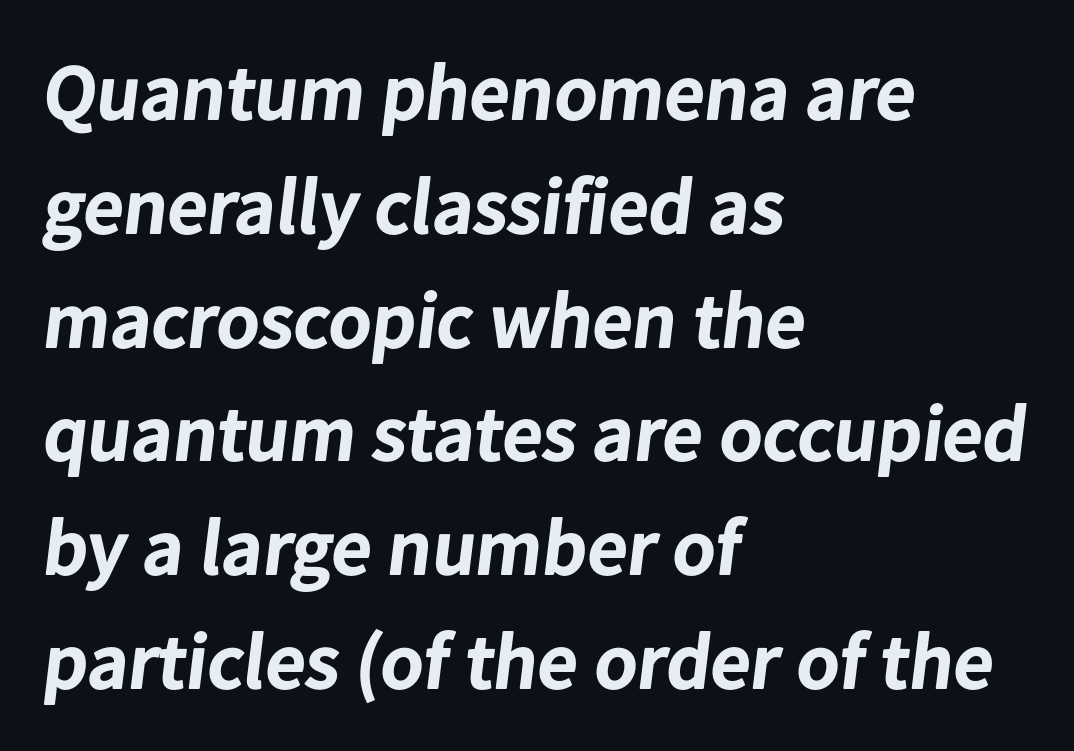
Leftover space on each line is placed entirely after the last word. Varying glyph widths throughout — classic text-font behaviour. Heavy-handed strokes throughout: this text is bold. Summary of vertical rhythm: regular, with standard interline spacing. Serif or sans? Sans — the stroke terminals are bare. Here the glyphs are tracked normally, forming tight word shapes.
